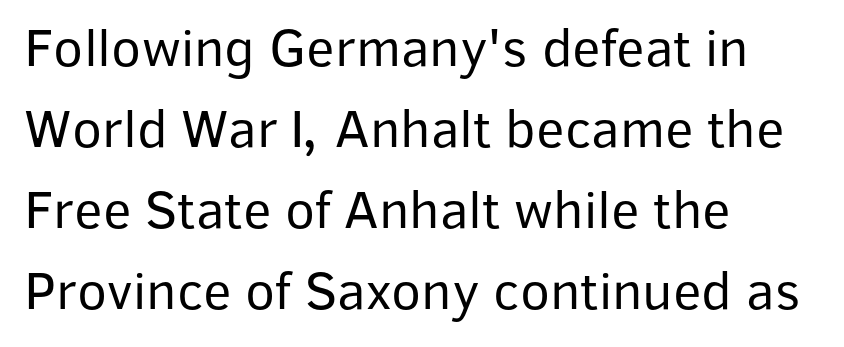
{"serif": "no", "italic": "no", "bold": "no", "weight": "regular", "width": "normal", "stroke_contrast": "low", "x_height": "medium", "monospaced": "no", "underline": "no", "align": "left", "line_spacing": "normal", "line_spacing_ratio": 1.47, "letter_spacing": "normal", "letter_spacing_em": 0.0, "glyph_px": 55}
